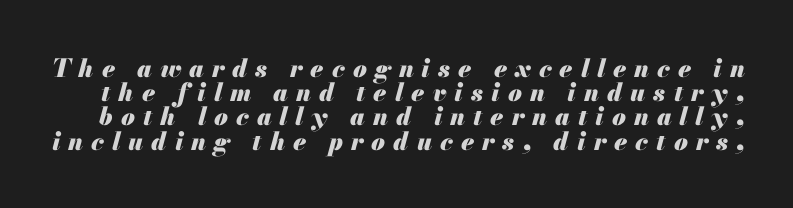
The image shows 25 px bold type, italic (leaning right); set tight line spacing (0.97x), unusually wide letter spacing (+0.32 em), not underlined.
